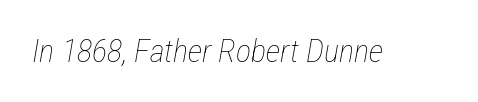
The image shows 32 px thin, condensed type, italic (leaning right); set normal letter spacing, not underlined; low stroke contrast and a medium x-height.
